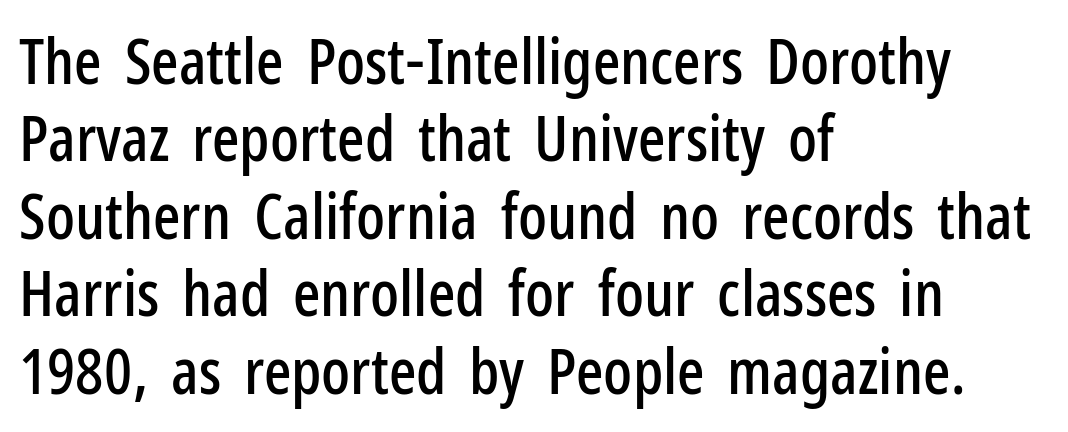
Q: Is the text italic (slanted)? A: No, it is upright.
Q: Is the typeface a serif or a sans-serif typeface? A: Sans-serif.
Q: Is the text underlined? A: No.
Q: How is the paragraph aligned? A: Left-aligned.
Q: Is the spacing between letters normal or unusually wide? A: Normal.
Q: Width (condensed, normal, or wide)? A: Condensed.
Q: Stroke contrast? A: Low.
Q: x-height? A: Medium.
Q: Monospaced? A: No.
